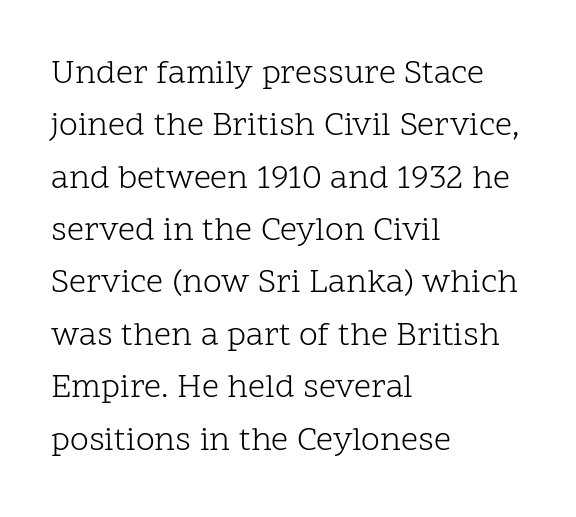
The letters carry serifs — small finishing strokes at the ends of their stems. Observe the ordinary spacing: letters are neighbours, not strangers. The rows are spaced the way most documents space them. The letters stand straight up with perfectly vertical stems. These lines stack with their left ends in a neat column. Here the designer chose a conventional face with non-uniform glyph widths.
